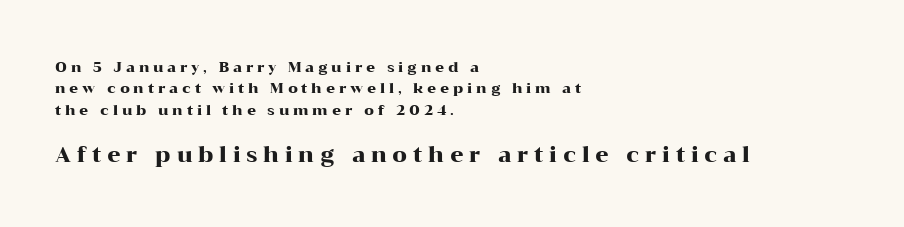
Caption: expanded tracking, letters set apart. Evenly set lines give the paragraph a standard silhouette. These two chunks differ in scale, with the bottom chunk taking the larger measure. These lines were composed using upright roman letters.
